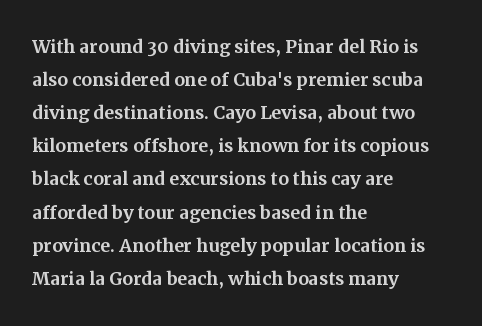
Q: Is the text italic (slanted)? A: No, it is upright.
Q: Is the text underlined? A: No.
Q: How is the paragraph aligned? A: Left-aligned.
Q: Is the spacing between letters normal or unusually wide? A: Normal.
Q: Is the spacing between lines tight, normal or loose? A: Normal.
